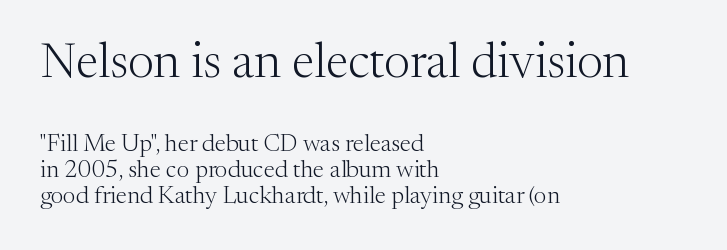
Q: Is the text bold? A: No.
Q: Is the text italic (slanted)? A: No, it is upright.
Q: Is the typeface a serif or a sans-serif typeface? A: Serif.
Q: Is the text underlined? A: No.
Q: How is the paragraph aligned? A: Left-aligned.
Q: Is the spacing between letters normal or unusually wide? A: Normal.
Q: Is the spacing between lines tight, normal or loose? A: Tight.
Q: Which block of text is set in a larger size, the first (top) or the second (bottom)? A: The first (top) one.
Q: Width (condensed, normal, or wide)? A: Normal.
Q: Stroke contrast? A: Medium.
Q: x-height? A: Medium.
Q: Monospaced? A: No.
